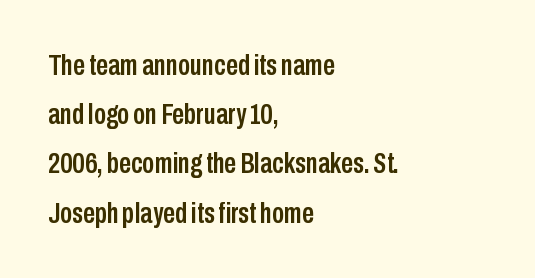
{"serif": "no", "italic": "no", "width": "condensed", "stroke_contrast": "low", "x_height": "medium", "monospaced": "no", "underline": "no", "align": "left", "line_spacing": "normal", "line_spacing_ratio": 1.64, "letter_spacing": "normal", "letter_spacing_em": 0.0, "glyph_px": 30}
